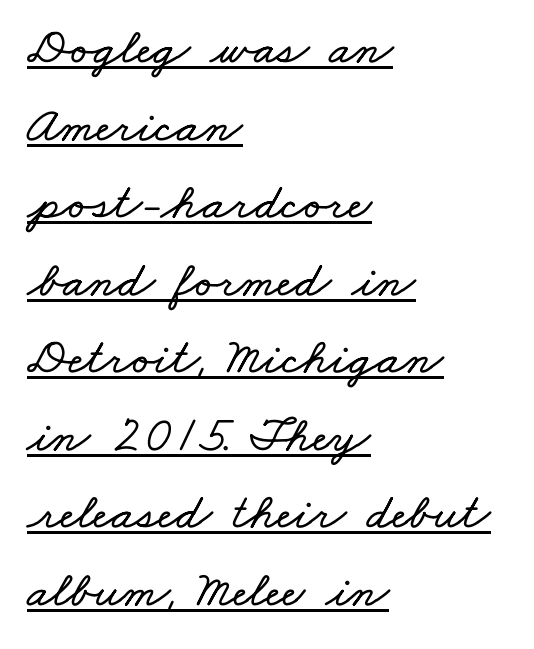
The image shows 51 px wide type; set left-aligned, normal line spacing (1.52x), normal letter spacing, underlined; low stroke contrast and a small x-height.
